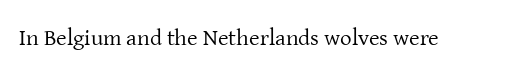
Q: Is the text bold? A: No.
Q: Is the text italic (slanted)? A: No, it is upright.
Q: Is the text underlined? A: No.
Q: Is the spacing between letters normal or unusually wide? A: Normal.
